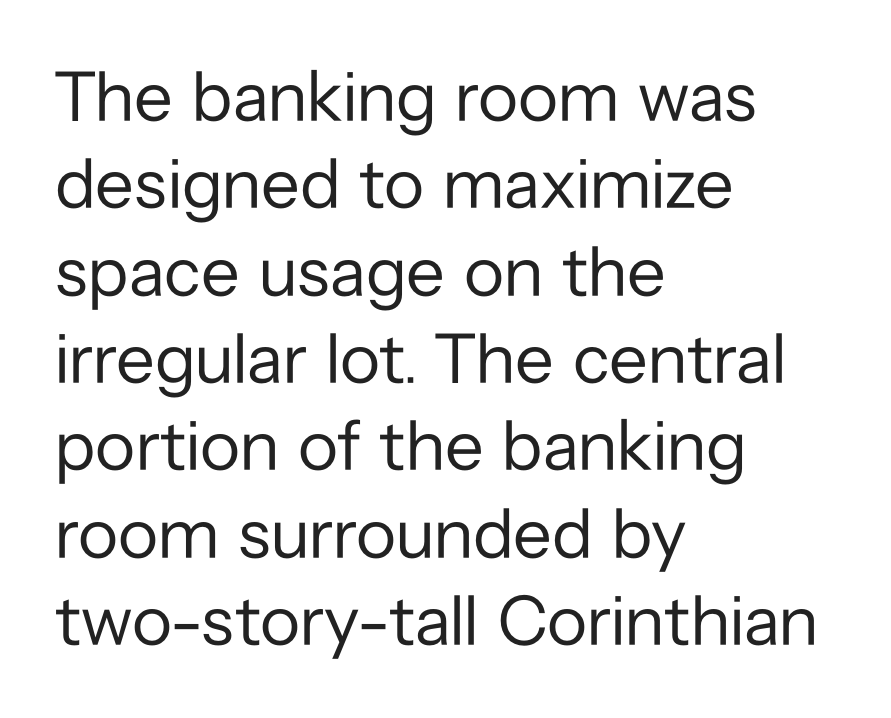
{"serif": "no", "italic": "no", "bold": "no", "weight": "regular", "width": "normal", "stroke_contrast": "low", "x_height": "medium", "monospaced": "no", "underline": "no", "align": "left", "line_spacing_ratio": 1.23, "letter_spacing": "normal", "letter_spacing_em": 0.0, "glyph_px": 71}
